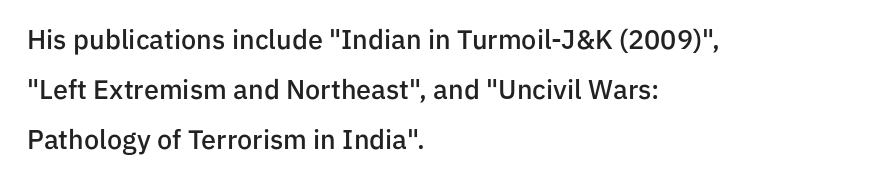
Q: Is the text bold? A: Semi-bold.
Q: Is the text italic (slanted)? A: No, it is upright.
Q: Is the text underlined? A: No.
Q: How is the paragraph aligned? A: Left-aligned.
Q: Is the spacing between letters normal or unusually wide? A: Normal.
